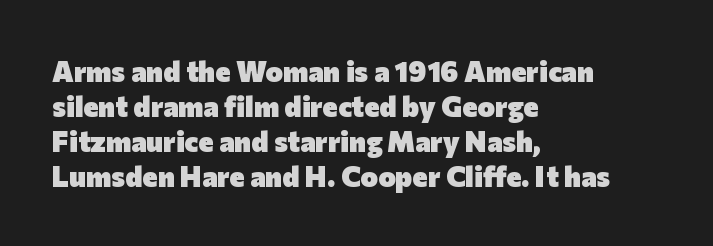
{"serif": "no", "italic": "no", "bold": "yes", "weight": "heavy", "width": "normal", "stroke_contrast": "low", "x_height": "medium", "monospaced": "no", "underline": "no", "align": "left", "line_spacing_ratio": 1.21, "letter_spacing": "normal", "letter_spacing_em": 0.0, "glyph_px": 29}
